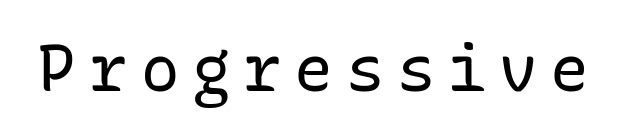
Stem width sits at or under what a default text font uses. Looks like terminal output: every glyph gets an equal slot. Any mark beneath the type? The region is blank. If you drew a line through each stem, it would be perfectly vertical. Characters follow at a spacing far wider than the type designer built in.
